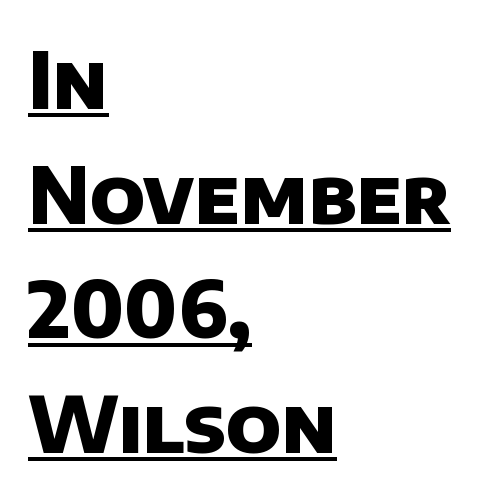
Observe the absence of serifs on each vertical stroke in this sample. This sample has the flowing, uneven cadence of proportional lettering. There is no visible air inserted between adjacent glyphs. The passage shown stacks its lines at a standard gap. Each line of the rendering has a horizontal stroke beneath the glyphs. Every row of glyphs begins at an identical x-position on the left.
